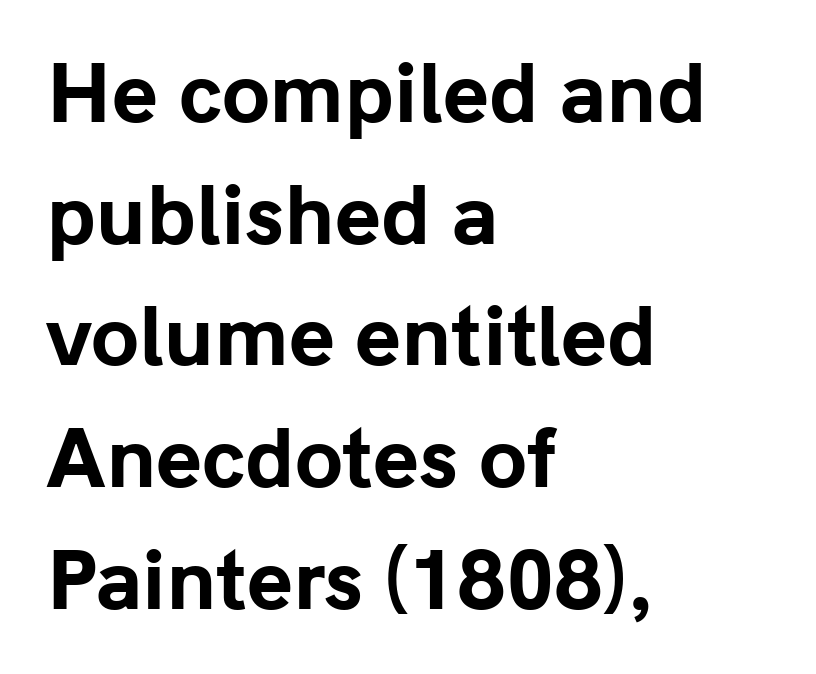
These lines sit exactly where default settings would place them. Check where the strokes stop: nothing finishes them off — pure sans. The words here are not underlined. Every stem runs plumb, perpendicular to the baseline. Looks like regular typesetting: each glyph gets only the width it needs. Teacher's note: observe the even left margin — that is flush-left alignment.
